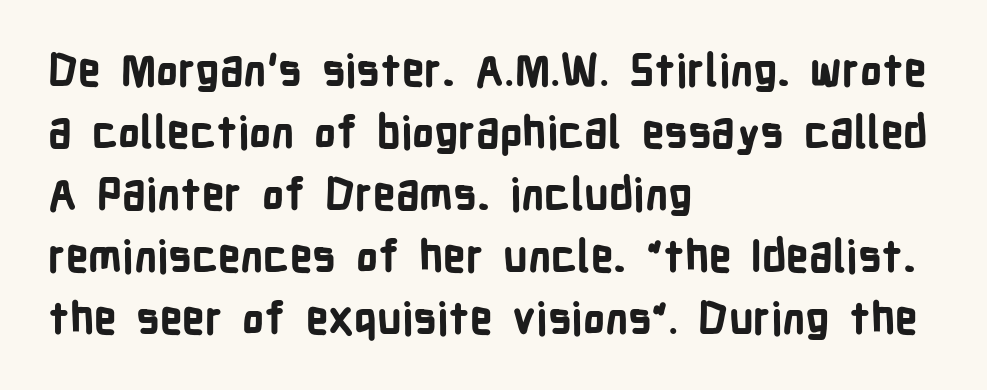
{"serif": "no", "italic": "no", "bold": "yes", "weight": "bold", "width": "condensed", "stroke_contrast": "low", "x_height": "medium", "monospaced": "no", "underline": "no", "align": "left", "line_spacing": "normal", "line_spacing_ratio": 1.41, "letter_spacing": "normal", "letter_spacing_em": 0.0, "glyph_px": 44}
